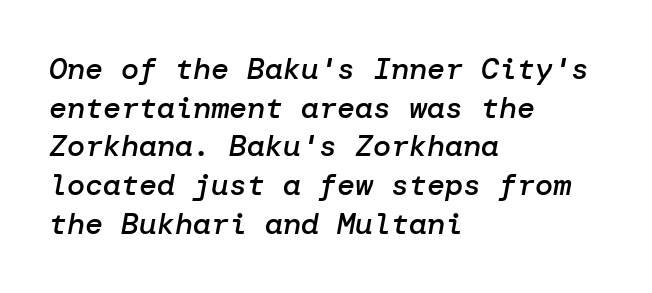
The image shows 30 px semibold type, italic (leaning right); set left-aligned, normal line spacing (1.29x), normal letter spacing, not underlined; low stroke contrast and a medium x-height.
